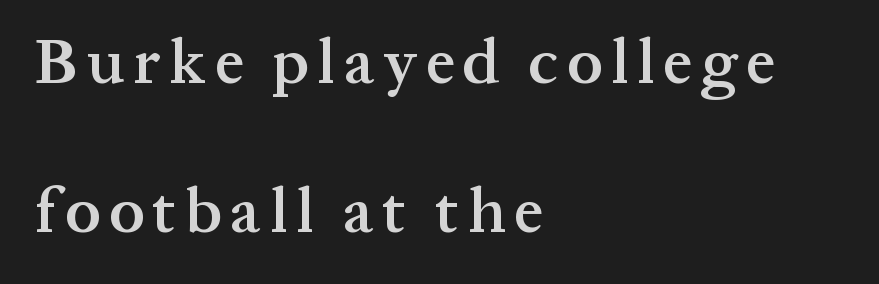
Q: Is the text bold? A: Semi-bold.
Q: Is the text italic (slanted)? A: No, it is upright.
Q: Is the typeface a serif or a sans-serif typeface? A: Serif.
Q: Is the text underlined? A: No.
Q: How is the paragraph aligned? A: Left-aligned.
Q: Is the spacing between lines tight, normal or loose? A: Loose.
Q: Width (condensed, normal, or wide)? A: Normal.
Q: Stroke contrast? A: Medium.
Q: x-height? A: Medium.
Q: Monospaced? A: No.
